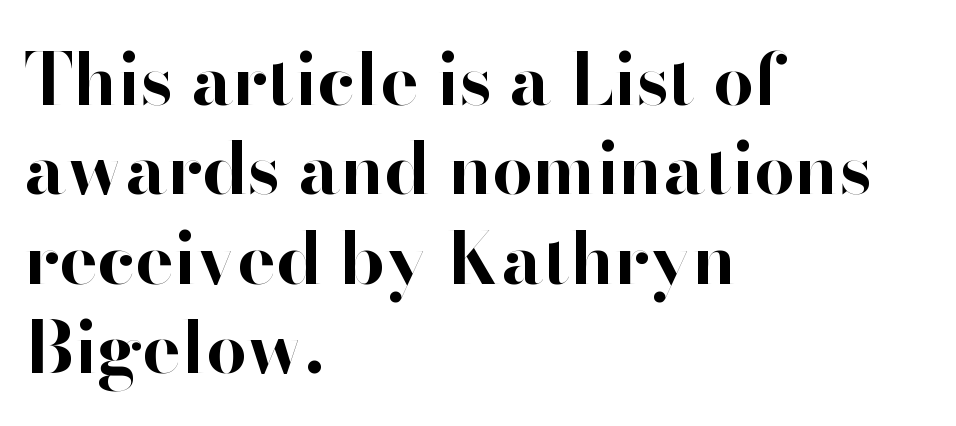
Default kerning and tracking; the words read as compact shapes. This sample has the flowing, uneven cadence of proportional lettering. The letters carry no serifs — their stems end cleanly without finishing strokes. Underlining? Definitely not there.
